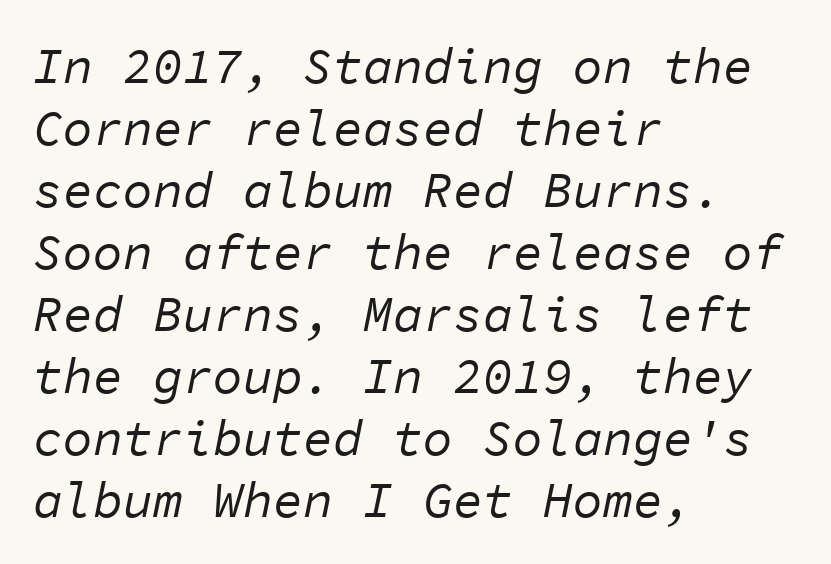
Q: Is the text bold? A: No.
Q: Is the text italic (slanted)? A: Yes, it leans right by about 11 degrees.
Q: Is the text underlined? A: No.
Q: How is the paragraph aligned? A: Left-aligned.
Q: Is the spacing between letters normal or unusually wide? A: Normal.
Q: Width (condensed, normal, or wide)? A: Normal.
Q: Stroke contrast? A: Low.
Q: x-height? A: Medium.
Q: Monospaced? A: Yes.
